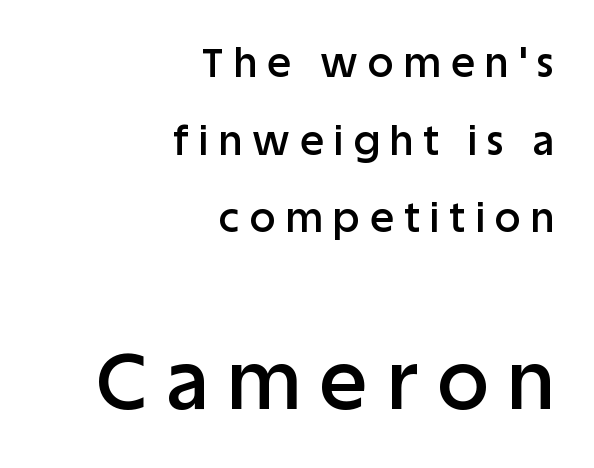
The image shows 79 px semibold sans-serif type, upright; set right-aligned, loose line spacing (1.94x), unusually wide letter spacing (+0.26 em), not underlined; the second (bottom) block is 1.98x larger; low stroke contrast and a large x-height.
